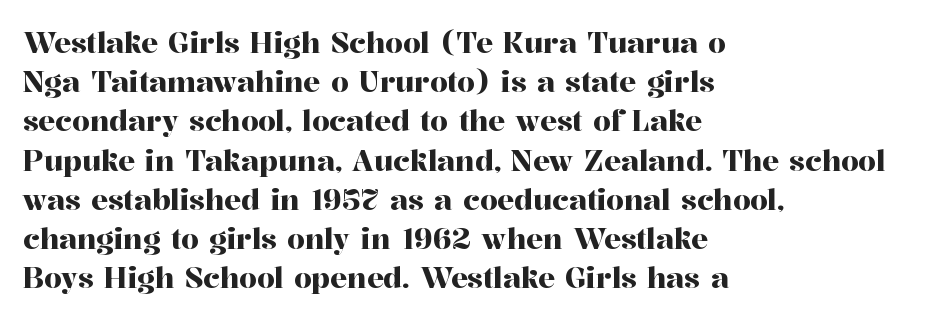
{"serif": "yes", "italic": "no", "width": "normal", "stroke_contrast": "high", "x_height": "medium", "monospaced": "no", "underline": "no", "align": "left", "line_spacing": "normal", "line_spacing_ratio": 1.4, "letter_spacing": "normal", "letter_spacing_em": 0.0, "glyph_px": 28}
